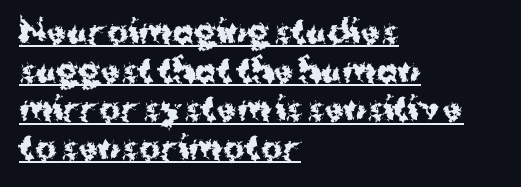
Q: Is the text bold? A: Yes.
Q: Is the text italic (slanted)? A: No, it is upright.
Q: Is the typeface a serif or a sans-serif typeface? A: Sans-serif.
Q: Is the text underlined? A: Yes.
Q: How is the paragraph aligned? A: Left-aligned.
Q: Is the spacing between letters normal or unusually wide? A: Normal.
Q: Width (condensed, normal, or wide)? A: Normal.
Q: Stroke contrast? A: Medium.
Q: x-height? A: Medium.
Q: Monospaced? A: No.
